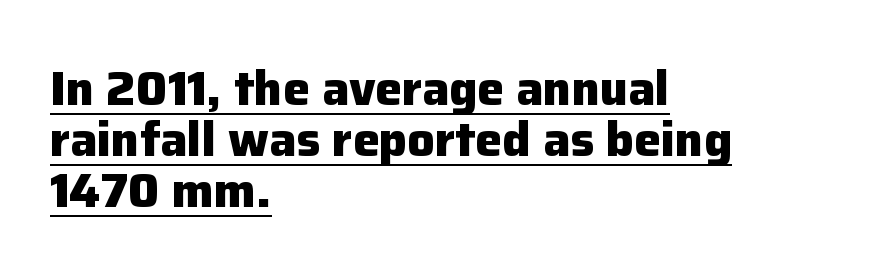
Notice how the passage keeps a crisp vertical edge on the left only. Letter spacing: default. Nothing sits at the stroke ends, so this counts as sans-serif. A roman cut, with each character standing at attention.
